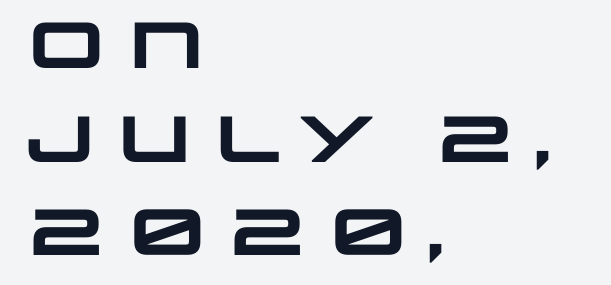
Weight check: bold — yes, fully. Lines of text with bare space underneath. Interline gaps are of average width in this sample. The horizontal fit of the characters is conventional and even. The face used here is proportionally spaced, like ordinary book or web type.
